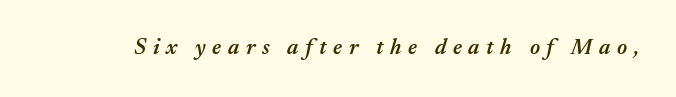
Q: Is the text bold? A: Semi-bold.
Q: Is the text italic (slanted)? A: Yes, it leans right by about 17 degrees.
Q: Is the text underlined? A: No.
Q: Is the spacing between letters normal or unusually wide? A: Unusually wide.
